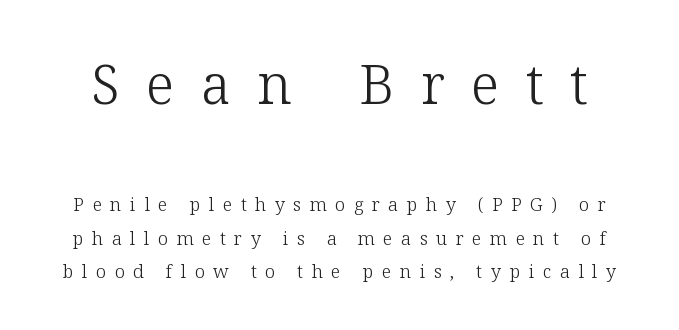
Q: Is the text bold? A: No.
Q: Is the text italic (slanted)? A: No, it is upright.
Q: Is the typeface a serif or a sans-serif typeface? A: Serif.
Q: Is the text underlined? A: No.
Q: Is the spacing between letters normal or unusually wide? A: Unusually wide.
Q: Which block of text is set in a larger size, the first (top) or the second (bottom)? A: The first (top) one.
Q: Width (condensed, normal, or wide)? A: Normal.
Q: Stroke contrast? A: Low.
Q: x-height? A: Medium.
Q: Monospaced? A: No.
